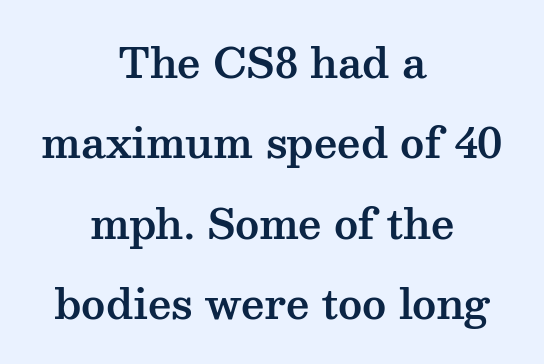
{"serif": "yes", "italic": "no", "width": "wide", "stroke_contrast": "medium", "x_height": "medium", "monospaced": "no", "underline": "no", "align": "center", "line_spacing": "loose", "line_spacing_ratio": 1.96, "letter_spacing": "normal", "letter_spacing_em": 0.0, "glyph_px": 41}
